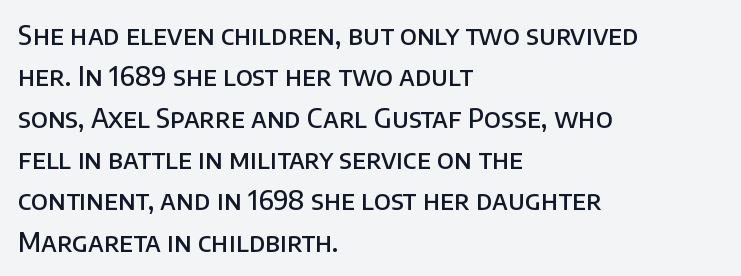
The image shows 26 px text type, upright; set left-aligned, normal line spacing (1.59x), normal letter spacing, not underlined.
